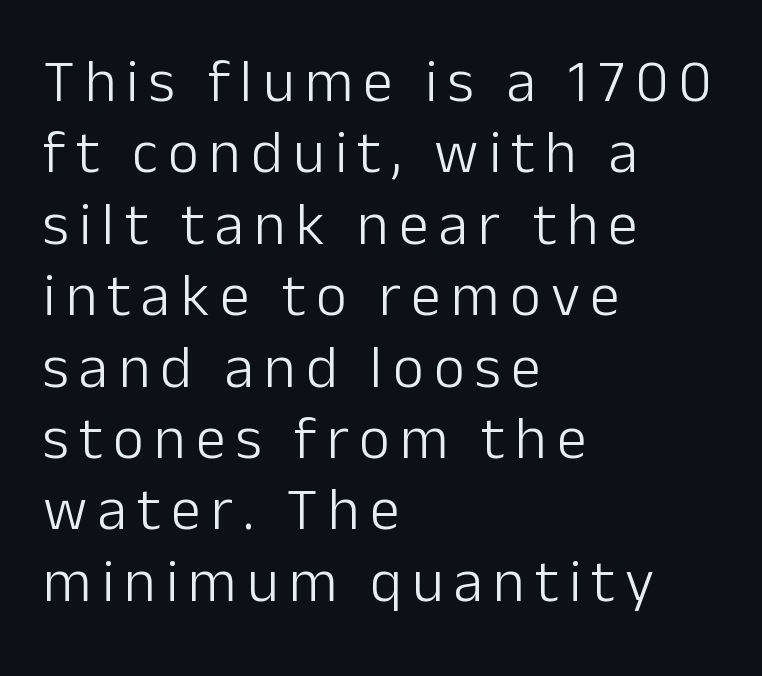
The image shows 60 px light sans-serif type, upright; set left-aligned, line spacing 1.19x, not underlined; low stroke contrast and a medium x-height.
